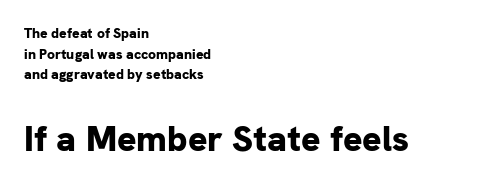
The letters in the lower block stand taller than those in the block above. The letters advance in unequal steps, a hallmark of proportional type. The passage is arranged the way most books set body copy — flush left. Stroke thickness is high; the sample reads as a true bold.
